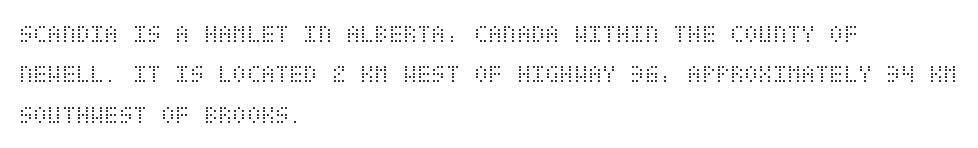
Q: Is the text bold? A: No.
Q: Is the text italic (slanted)? A: No, it is upright.
Q: Is the text underlined? A: No.
Q: How is the paragraph aligned? A: Left-aligned.
Q: Is the spacing between letters normal or unusually wide? A: Normal.
Q: Is the spacing between lines tight, normal or loose? A: Normal.
